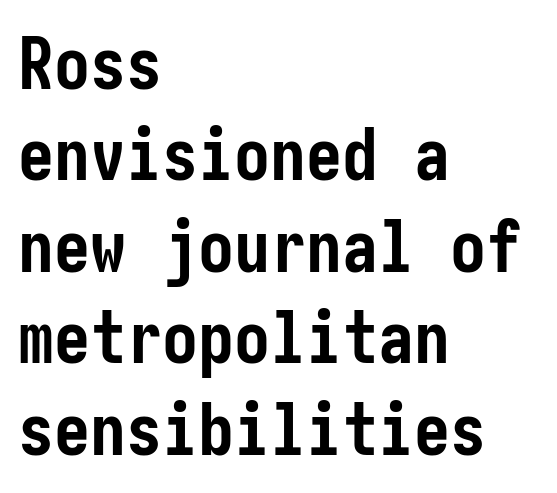
{"serif": "no", "italic": "no", "bold": "yes", "weight": "semibold", "width": "condensed", "stroke_contrast": "low", "x_height": "medium", "underline": "no", "align": "left", "line_spacing": "normal", "line_spacing_ratio": 1.27, "letter_spacing": "normal", "letter_spacing_em": 0.0, "glyph_px": 72}
